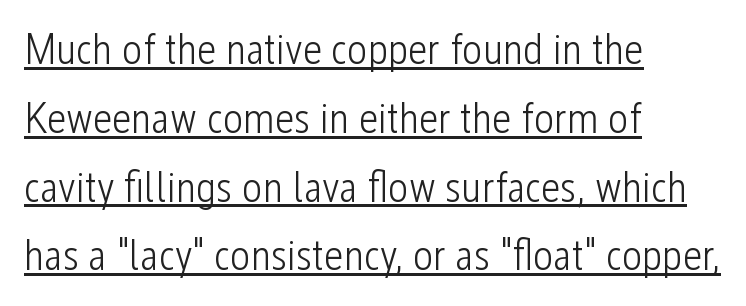
Q: Is the text bold? A: No.
Q: Is the text italic (slanted)? A: No, it is upright.
Q: Is the typeface a serif or a sans-serif typeface? A: Sans-serif.
Q: Is the text underlined? A: Yes.
Q: How is the paragraph aligned? A: Left-aligned.
Q: Is the spacing between letters normal or unusually wide? A: Normal.
Q: Is the spacing between lines tight, normal or loose? A: Normal.
Q: Width (condensed, normal, or wide)? A: Condensed.
Q: Stroke contrast? A: Low.
Q: x-height? A: Medium.
Q: Monospaced? A: No.
